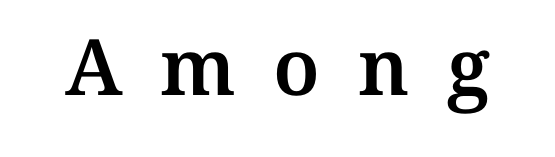
Q: Is the text italic (slanted)? A: No, it is upright.
Q: Is the text underlined? A: No.
Q: Is the spacing between letters normal or unusually wide? A: Unusually wide.
Q: Width (condensed, normal, or wide)? A: Normal.
Q: Stroke contrast? A: Medium.
Q: x-height? A: Medium.
Q: Monospaced? A: No.
